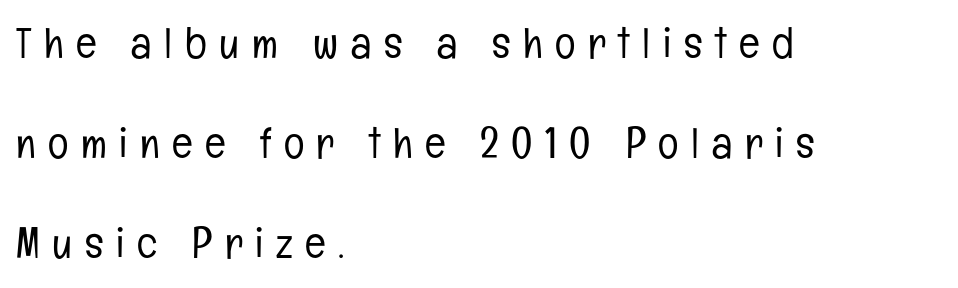
Q: Is the text bold? A: No.
Q: Is the text italic (slanted)? A: No, it is upright.
Q: Is the typeface a serif or a sans-serif typeface? A: Sans-serif.
Q: Is the text underlined? A: No.
Q: How is the paragraph aligned? A: Left-aligned.
Q: Is the spacing between letters normal or unusually wide? A: Unusually wide.
Q: Is the spacing between lines tight, normal or loose? A: Loose.
Q: Width (condensed, normal, or wide)? A: Condensed.
Q: Stroke contrast? A: Low.
Q: x-height? A: Medium.
Q: Monospaced? A: No.
